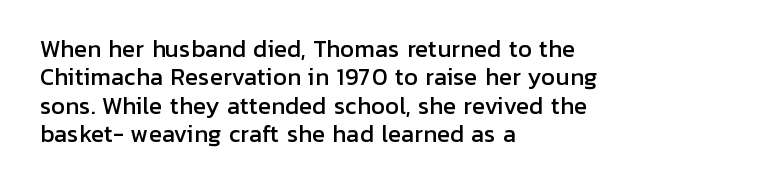
The image shows 22 px text type, upright; set left-aligned, normal line spacing (1.29x), normal letter spacing, not underlined.
